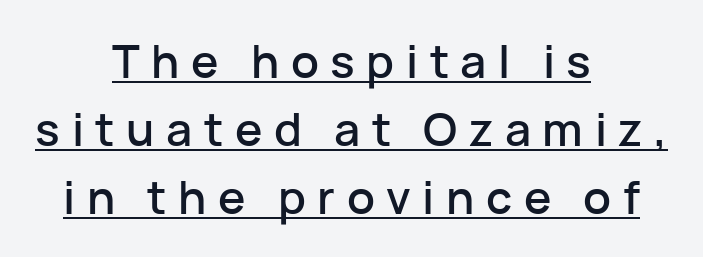
A typesetter would label this face a sans. These lines were composed using upright roman letters. The line-height multiplier appears to be the usual default. Each word looks stretched out because of the extra space between its letters. Notice how a bar underscores the lettering throughout.
